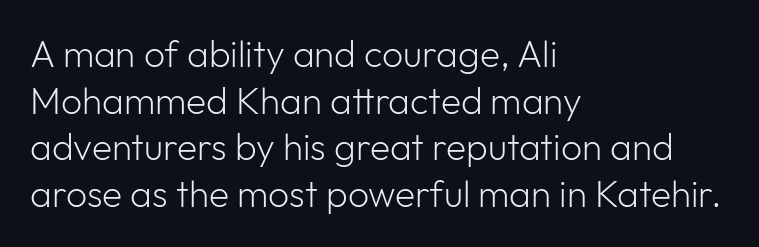
A typesetter would label this face a sans. Here the designer chose a conventional face with non-uniform glyph widths. Summary of vertical rhythm: regular, with standard interline spacing. Stems here are at most as thick as an everyday book face. Posture: straight, roman, zero tilt.
